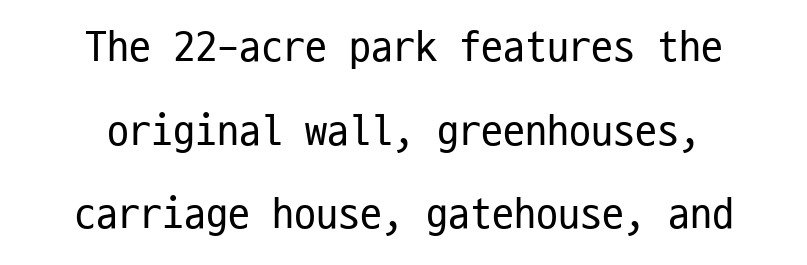
The image shows 44 px regular-weight, condensed sans-serif type, upright, monospaced; set centered, loose line spacing (1.9x), normal letter spacing, not underlined; low stroke contrast and a medium x-height.
